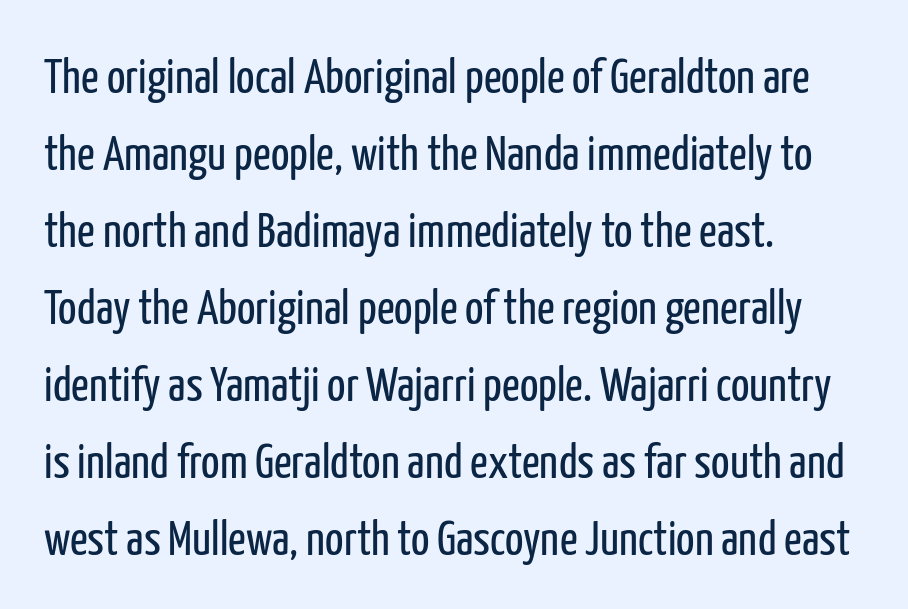
The image shows 49 px regular-weight, condensed sans-serif type, upright; set left-aligned, normal line spacing (1.57x), normal letter spacing, not underlined; low stroke contrast and a medium x-height.
